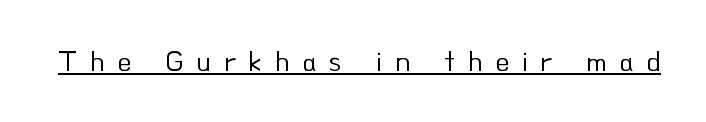
{"serif": "no", "italic": "no", "bold": "no", "weight": "regular", "width": "normal", "stroke_contrast": "low", "x_height": "small", "monospaced": "no", "underline": "yes", "letter_spacing": "wide", "letter_spacing_em": 0.43, "glyph_px": 29}
